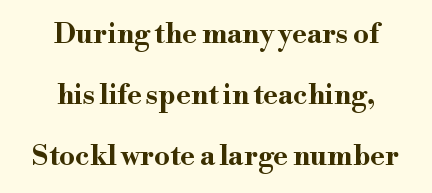
Q: Is the text bold? A: Yes.
Q: Is the text italic (slanted)? A: No, it is upright.
Q: Is the typeface a serif or a sans-serif typeface? A: Serif.
Q: Is the text underlined? A: No.
Q: How is the paragraph aligned? A: Centered.
Q: Is the spacing between letters normal or unusually wide? A: Normal.
Q: Is the spacing between lines tight, normal or loose? A: Loose.
Q: Width (condensed, normal, or wide)? A: Wide.
Q: Stroke contrast? A: High.
Q: x-height? A: Small.
Q: Monospaced? A: No.
